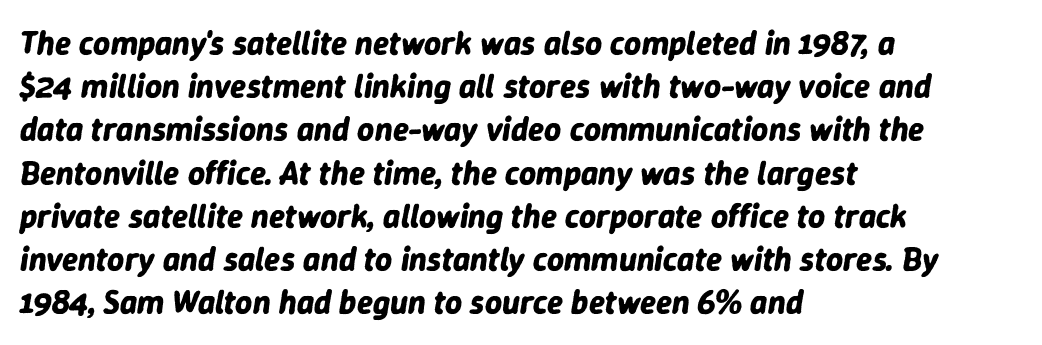
Lines of text with bare space underneath. Honestly, the row spacing looks completely unremarkable. Looks like regular typesetting: each glyph gets only the width it needs. This is heavy type, rendered in bold.
